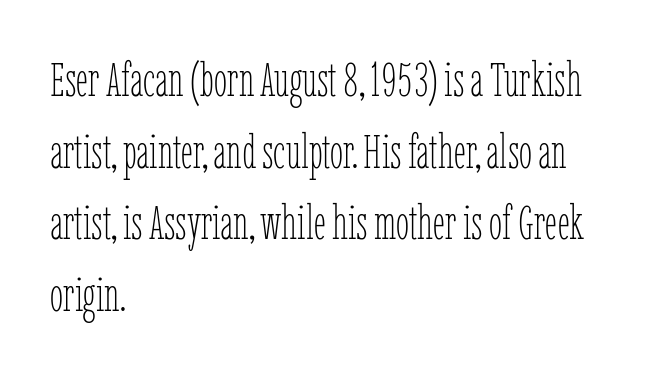
Q: Is the text bold? A: No.
Q: Is the text italic (slanted)? A: No, it is upright.
Q: Is the text underlined? A: No.
Q: How is the paragraph aligned? A: Left-aligned.
Q: Is the spacing between letters normal or unusually wide? A: Normal.
Q: Is the spacing between lines tight, normal or loose? A: Normal.
Q: Width (condensed, normal, or wide)? A: Condensed.
Q: Stroke contrast? A: Low.
Q: x-height? A: Medium.
Q: Monospaced? A: No.
